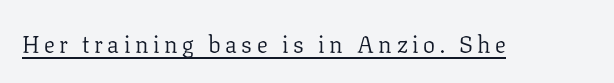
This reads as an unemphasized weight, regular at the heaviest. A typographer would call this underscored text. Posture: upright roman.
